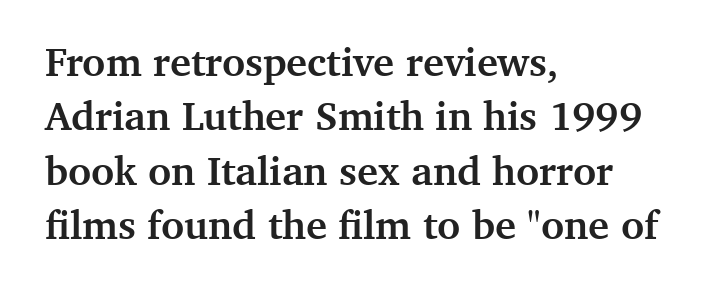
The image shows 40 px semibold serif type, upright; set left-aligned, normal line spacing (1.36x), normal letter spacing, not underlined; medium stroke contrast and a medium x-height.
